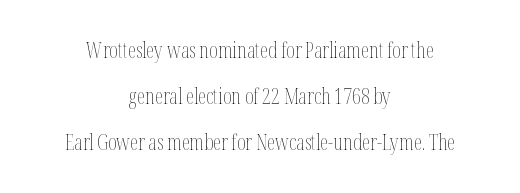
Q: Is the text bold? A: No.
Q: Is the text italic (slanted)? A: No, it is upright.
Q: Is the text underlined? A: No.
Q: How is the paragraph aligned? A: Centered.
Q: Is the spacing between letters normal or unusually wide? A: Normal.
Q: Is the spacing between lines tight, normal or loose? A: Loose.
